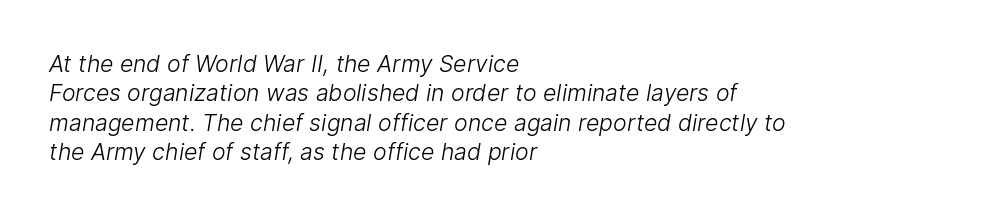
The image shows 23 px text type; set left-aligned, normal line spacing (1.28x), normal letter spacing, not underlined.
